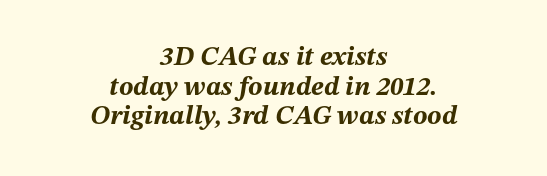
The image shows 27 px bold type, italic (leaning right); set centered, tight line spacing (1.1x), normal letter spacing, not underlined.
